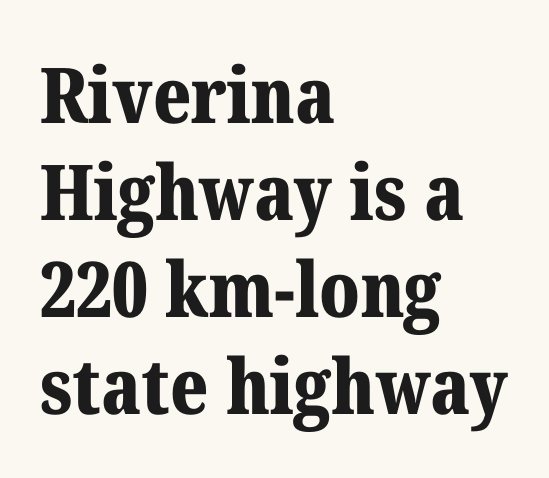
Q: Is the text bold? A: Yes.
Q: Is the text italic (slanted)? A: No, it is upright.
Q: Is the typeface a serif or a sans-serif typeface? A: Serif.
Q: Is the text underlined? A: No.
Q: How is the paragraph aligned? A: Left-aligned.
Q: Is the spacing between letters normal or unusually wide? A: Normal.
Q: Is the spacing between lines tight, normal or loose? A: Normal.
Q: Width (condensed, normal, or wide)? A: Normal.
Q: Stroke contrast? A: Medium.
Q: x-height? A: Medium.
Q: Monospaced? A: No.
